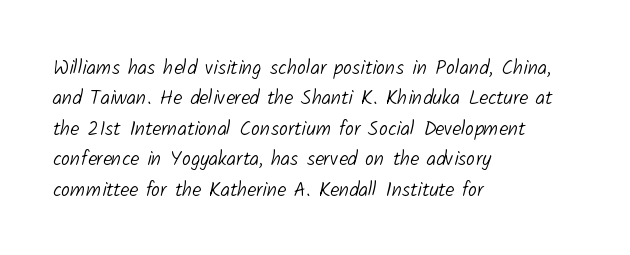
{"bold": "no", "underline": "no", "align": "left", "line_spacing": "normal", "line_spacing_ratio": 1.52, "letter_spacing": "normal", "letter_spacing_em": 0.0, "glyph_px": 20}
